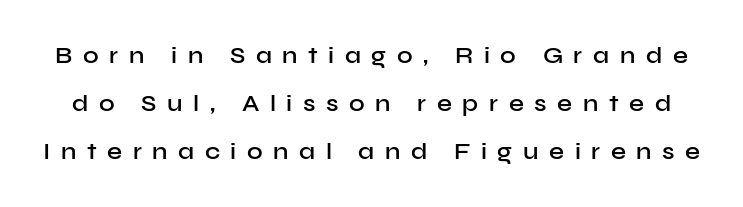
The image shows 24 px text type, upright; set loose line spacing (2.01x), unusually wide letter spacing (+0.44 em), not underlined.
